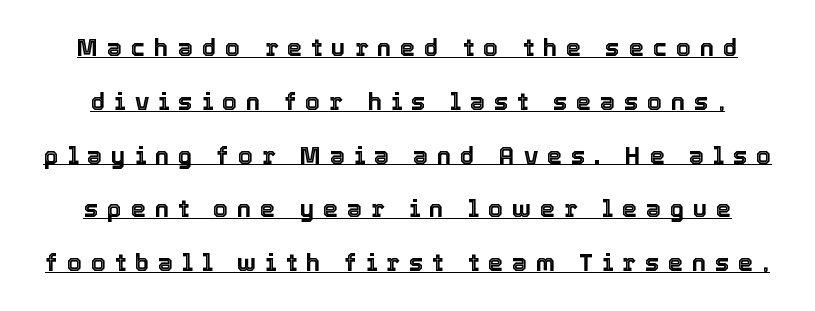
The image shows 24 px text type, upright; set loose line spacing (2.24x), unusually wide letter spacing (+0.37 em), underlined.
